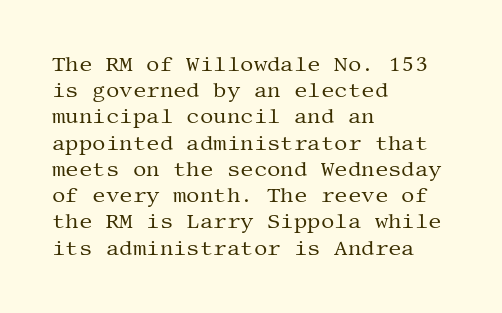
Q: Is the text bold? A: No.
Q: Is the text italic (slanted)? A: No, it is upright.
Q: Is the text underlined? A: No.
Q: How is the paragraph aligned? A: Left-aligned.
Q: Is the spacing between letters normal or unusually wide? A: Normal.
Q: Is the spacing between lines tight, normal or loose? A: Normal.
